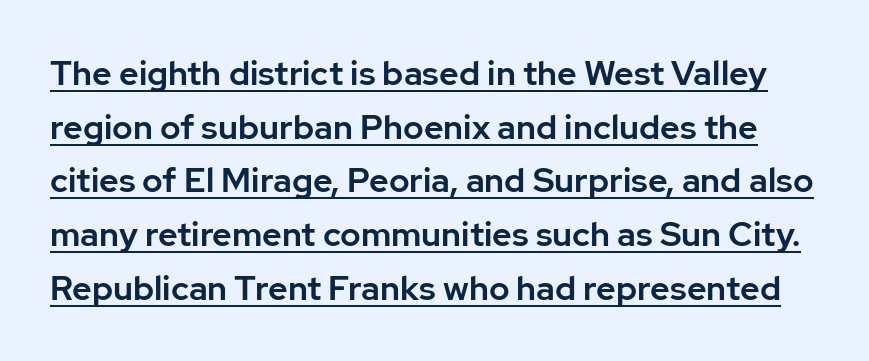
Q: Is the text italic (slanted)? A: No, it is upright.
Q: Is the typeface a serif or a sans-serif typeface? A: Sans-serif.
Q: Is the text underlined? A: Yes.
Q: Is the spacing between letters normal or unusually wide? A: Normal.
Q: Is the spacing between lines tight, normal or loose? A: Normal.
Q: Width (condensed, normal, or wide)? A: Normal.
Q: Stroke contrast? A: Low.
Q: x-height? A: Medium.
Q: Monospaced? A: No.
